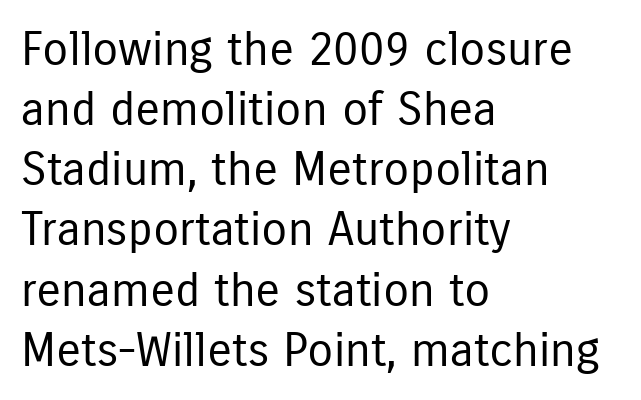
Underlining? Definitely not there. The typesetter chose a ragged-right arrangement here. The weight would be labelled regular, book, light, or lighter still. Spacing verdict: proportional, widths tailored to each character.
